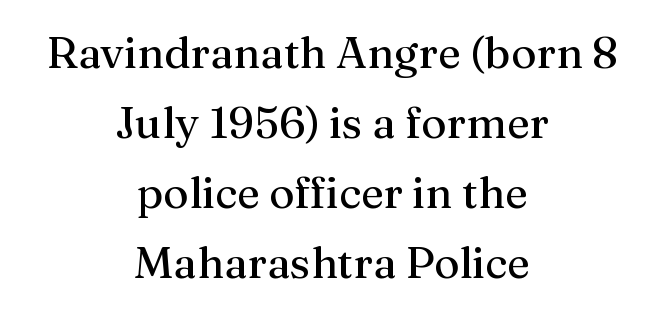
{"serif": "yes", "italic": "no", "bold": "no", "weight": "regular", "width": "normal", "stroke_contrast": "medium", "x_height": "medium", "monospaced": "no", "underline": "no", "align": "center", "line_spacing": "normal", "line_spacing_ratio": 1.59, "letter_spacing": "normal", "letter_spacing_em": 0.0, "glyph_px": 44}
